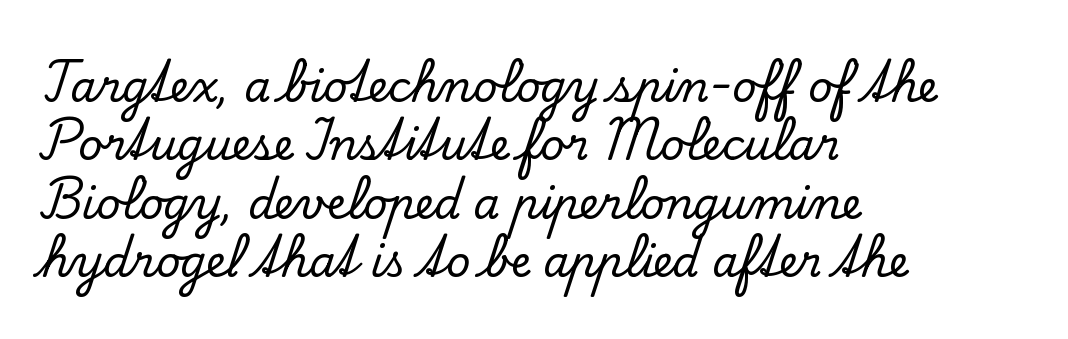
Font category for this specimen: serif. The letters sit at their default tracking, neither squeezed nor spread. Summary of vertical rhythm: regular, with standard interline spacing. Looks like regular typesetting: each glyph gets only the width it needs.
